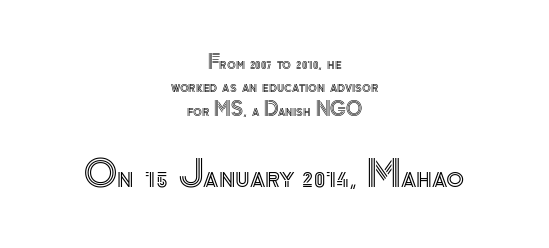
Q: Is the text italic (slanted)? A: No, it is upright.
Q: Is the text underlined? A: No.
Q: How is the paragraph aligned? A: Centered.
Q: Is the spacing between letters normal or unusually wide? A: Normal.
Q: Is the spacing between lines tight, normal or loose? A: Normal.
Q: Which block of text is set in a larger size, the first (top) or the second (bottom)? A: The second (bottom) one.
Q: Width (condensed, normal, or wide)? A: Normal.
Q: x-height? A: Small.
Q: Monospaced? A: No.
